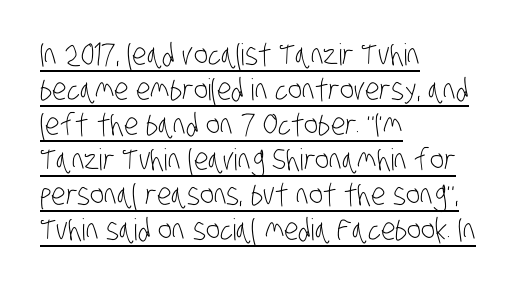
{"serif": "no", "bold": "no", "weight": "light", "width": "condensed", "stroke_contrast": "low", "x_height": "large", "monospaced": "no", "underline": "yes", "align": "left", "line_spacing_ratio": 1.17, "letter_spacing": "normal", "letter_spacing_em": 0.0, "glyph_px": 30}
